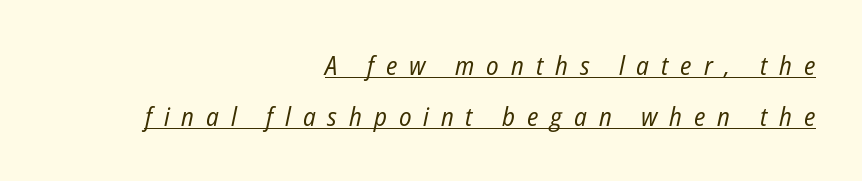
The image shows 26 px text type, italic (leaning right); set right-aligned, loose line spacing (1.96x), unusually wide letter spacing (+0.46 em), underlined.
